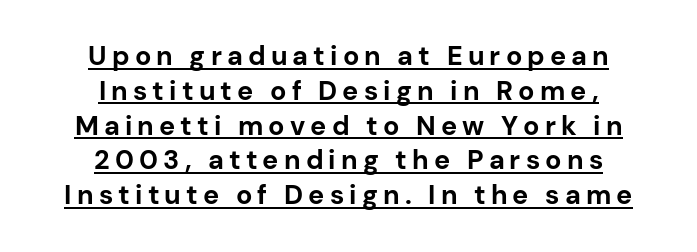
Q: Is the text bold? A: Yes.
Q: Is the text italic (slanted)? A: No, it is upright.
Q: Is the text underlined? A: Yes.
Q: How is the paragraph aligned? A: Centered.
Q: Is the spacing between lines tight, normal or loose? A: Normal.
